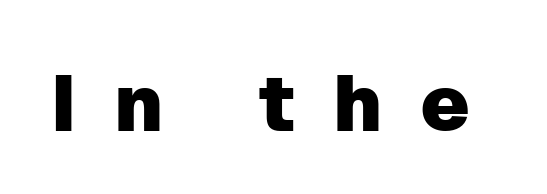
{"serif": "no", "italic": "no", "width": "normal", "stroke_contrast": "low", "x_height": "medium", "monospaced": "no", "underline": "no", "letter_spacing": "wide", "letter_spacing_em": 0.48, "glyph_px": 79}
